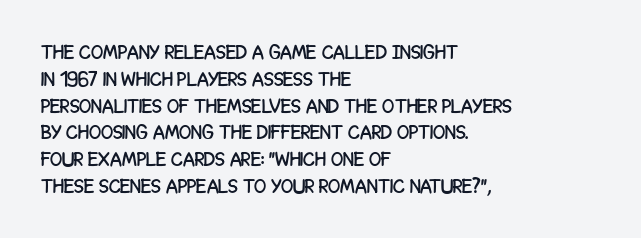
The image shows 20 px text type, upright; set left-aligned, normal line spacing (1.34x), normal letter spacing, not underlined.
